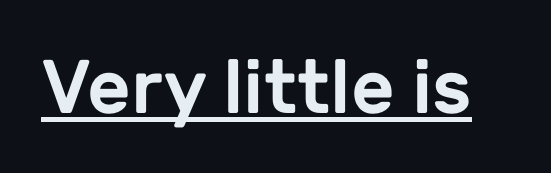
A typesetter would label this face a sans. Is the letter spacing exaggerated? No — it looks like the ordinary default. Every word sits above its own underline. Style check: upright. A typesetter would call this proportional, since set widths differ per character.
